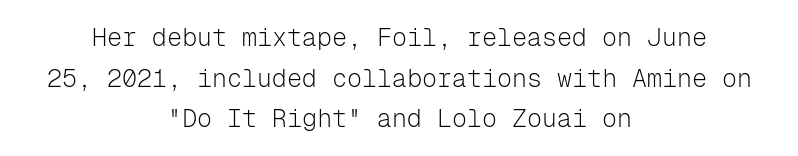
The image shows 25 px text type, upright; set centered, normal line spacing (1.63x), normal letter spacing, not underlined.
